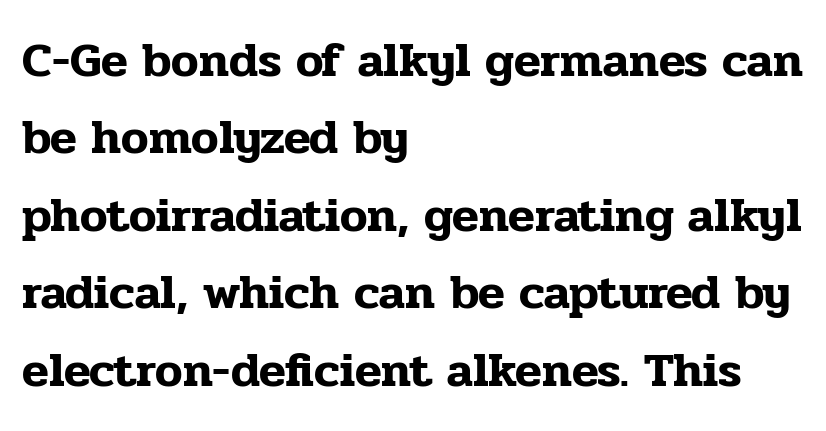
The words here are not underlined. Honestly, the letter spacing is just normal — you wouldn't notice it. Evenly set lines give the paragraph a standard silhouette. The letters carry serifs — small finishing strokes at the ends of their stems. This rendering uses left alignment, leaving the right contour irregular.
